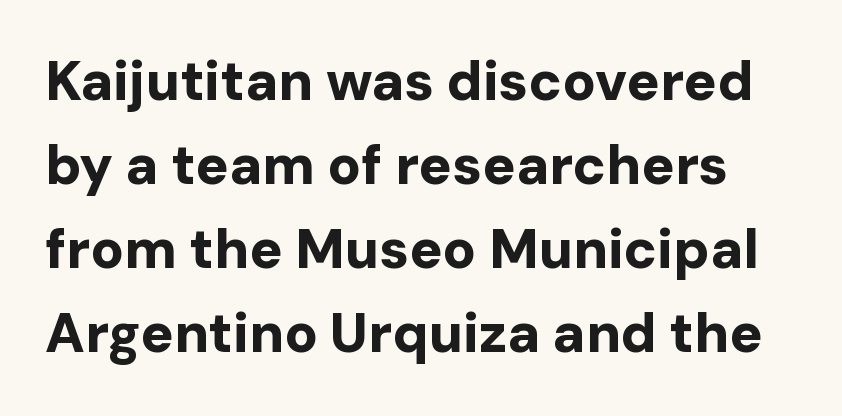
Leading: standard. Unlike italic type, these characters show no tilt at all. The strip under each line holds only bare page. Is this a fixed-width face? No — the glyphs have proportional, varying widths. Bold? Absolutely — the strokes are thick and heavy.
